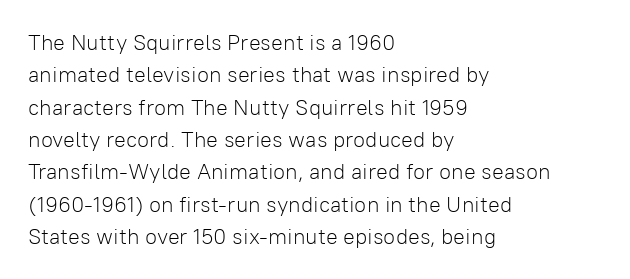
Q: Is the text bold? A: No.
Q: Is the text italic (slanted)? A: No, it is upright.
Q: Is the text underlined? A: No.
Q: How is the paragraph aligned? A: Left-aligned.
Q: Is the spacing between letters normal or unusually wide? A: Normal.
Q: Is the spacing between lines tight, normal or loose? A: Normal.
